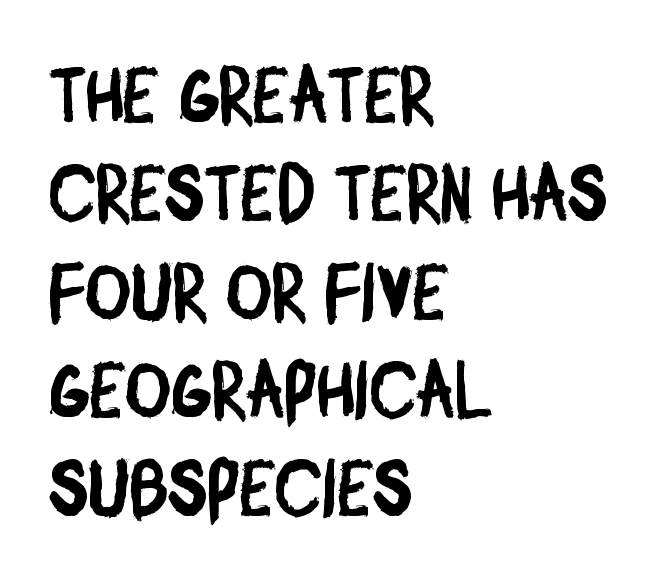
Q: Is the typeface a serif or a sans-serif typeface? A: Sans-serif.
Q: Is the text underlined? A: No.
Q: How is the paragraph aligned? A: Left-aligned.
Q: Is the spacing between letters normal or unusually wide? A: Normal.
Q: Is the spacing between lines tight, normal or loose? A: Normal.
Q: Width (condensed, normal, or wide)? A: Condensed.
Q: Stroke contrast? A: Low.
Q: x-height? A: Large.
Q: Monospaced? A: No.
